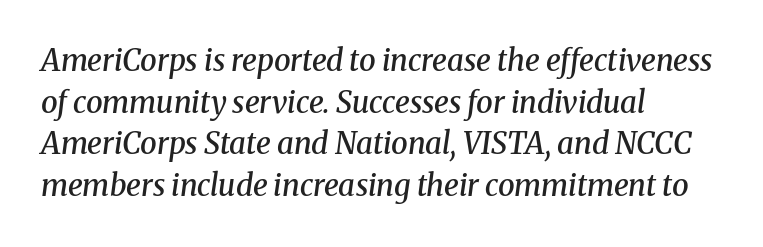
The image shows 30 px semibold serif type, italic (leaning right); set left-aligned, normal line spacing (1.39x), normal letter spacing, not underlined; medium stroke contrast and a medium x-height.
